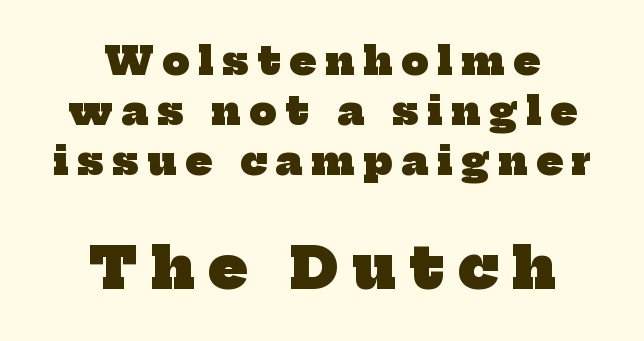
Yep, those are serifs on the letters. A bare baseline throughout the passage. Each word looks stretched out because of the extra space between its letters. Think of a printed novel: that variable character pitch is what you see here.
